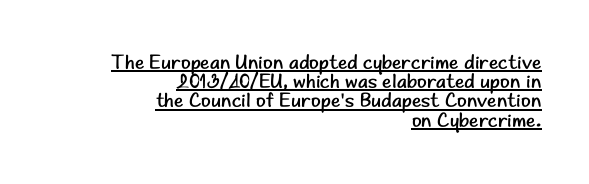
Closely set lines give the paragraph a compact silhouette. These characters rest on top of a visible drawn line. These glyphs show unthickened strokes, regular width or finer. Each word holds together tightly as a unit, with standard inter-letter gaps. The type sits square on the baseline with zero lean. Visually the block forms a straight wall on the right and a jagged coastline on the left.
